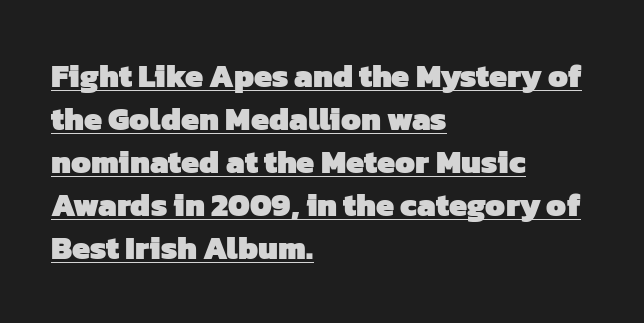
{"serif": "no", "bold": "yes", "weight": "heavy", "width": "normal", "stroke_contrast": "low", "x_height": "medium", "monospaced": "no", "underline": "yes", "align": "left", "line_spacing": "normal", "line_spacing_ratio": 1.34, "letter_spacing": "normal", "letter_spacing_em": 0.0, "glyph_px": 32}
